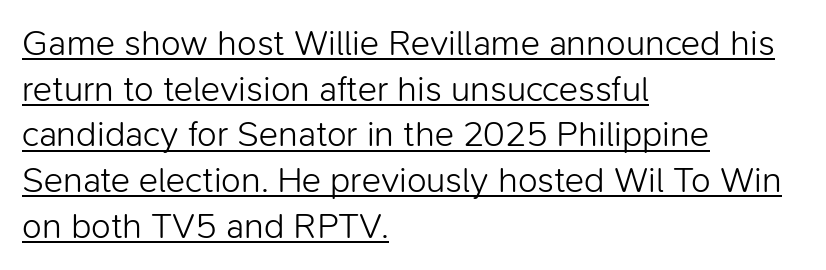
The image shows 36 px light sans-serif type, upright; set left-aligned, normal line spacing (1.27x), normal letter spacing, underlined; low stroke contrast and a medium x-height.
